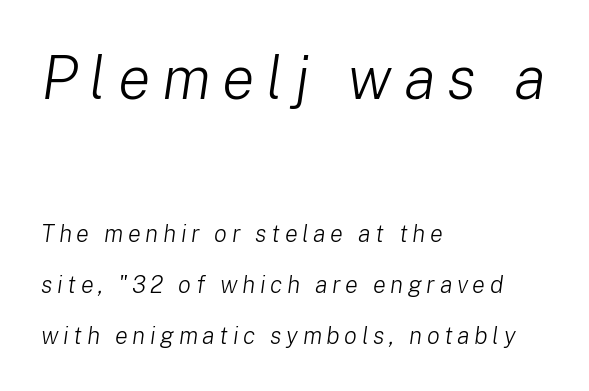
The image shows 61 px light type, italic (leaning right); set left-aligned, loose line spacing (2.12x), not underlined; the first (top) block is 2.54x larger; low stroke contrast and a medium x-height.
